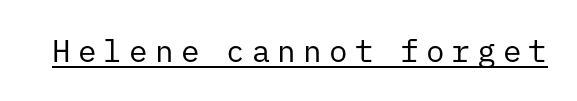
Fixed-width glyphs throughout — classic coding-font behaviour. The font sits on the lighter half of the weight spectrum, regular included. Note: no serifs on the glyphs. This rendering widens character spacing well past its baseline value. The letters stand straight up with perfectly vertical stems.
